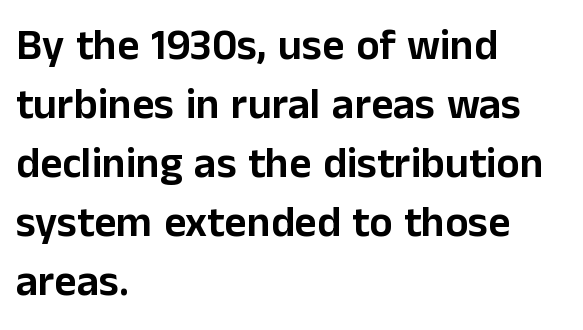
Only glyphs here, with clear space below each row. The letters carry no serifs — their stems end cleanly without finishing strokes. Each new line begins a customary step beneath the previous one. The axis of the letterforms is exactly vertical. This sample has the flowing, uneven cadence of proportional lettering.
